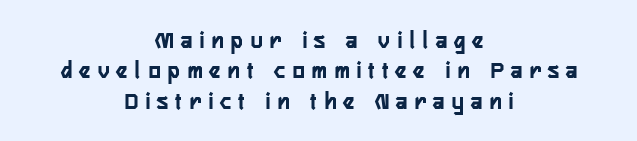
The image shows 25 px text type, upright; set centered, line spacing 1.22x, unusually wide letter spacing (+0.3 em), not underlined.
